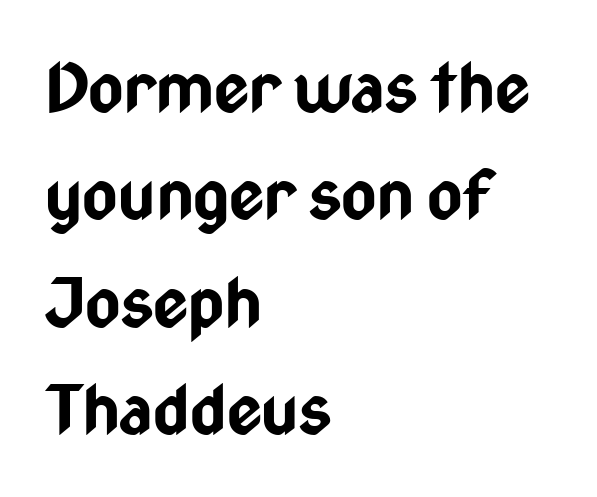
The image shows 68 px bold, condensed sans-serif type, upright; set left-aligned, normal line spacing (1.58x), normal letter spacing, not underlined; low stroke contrast and a medium x-height.
